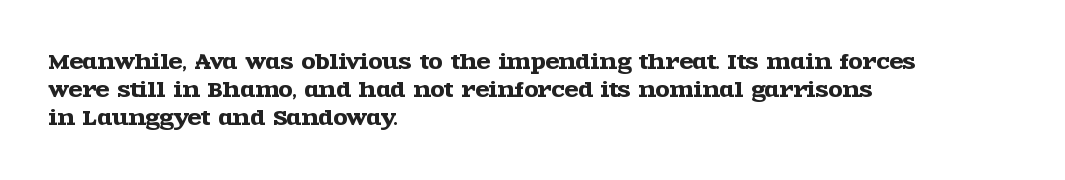
{"italic": "no", "underline": "no", "align": "left", "line_spacing": "normal", "line_spacing_ratio": 1.41, "letter_spacing": "normal", "letter_spacing_em": 0.0, "glyph_px": 20}
